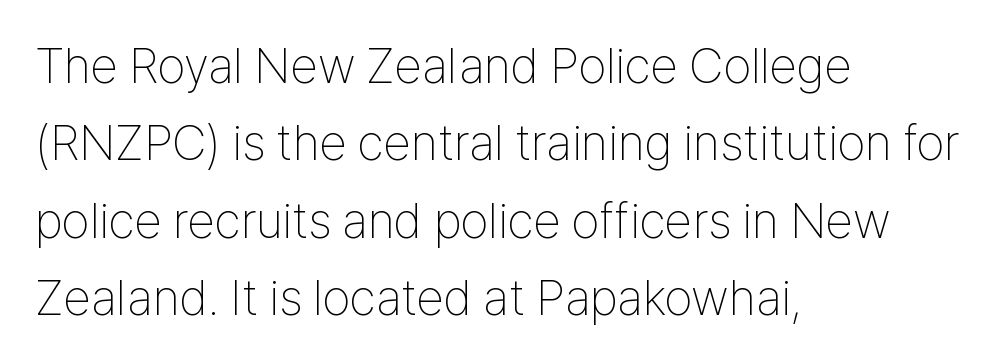
Q: Is the text bold? A: No.
Q: Is the text italic (slanted)? A: No, it is upright.
Q: Is the typeface a serif or a sans-serif typeface? A: Sans-serif.
Q: Is the text underlined? A: No.
Q: How is the paragraph aligned? A: Left-aligned.
Q: Is the spacing between letters normal or unusually wide? A: Normal.
Q: Is the spacing between lines tight, normal or loose? A: Normal.
Q: Width (condensed, normal, or wide)? A: Condensed.
Q: Stroke contrast? A: Low.
Q: x-height? A: Medium.
Q: Monospaced? A: No.
